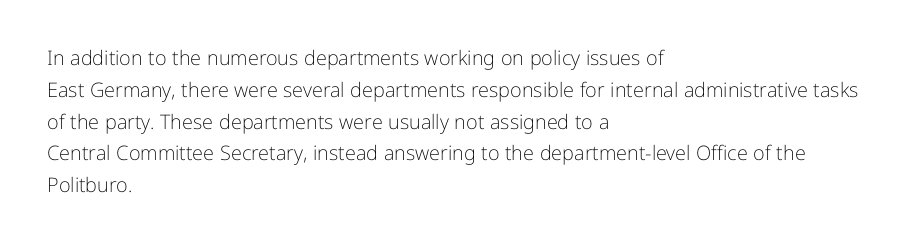
The image shows 20 px text type, upright; set left-aligned, normal line spacing (1.59x), normal letter spacing, not underlined.
